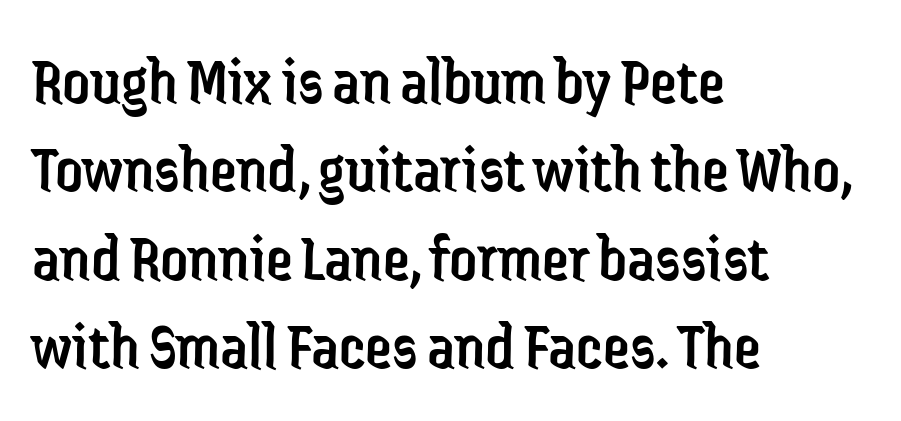
The image shows 68 px regular-weight, condensed sans-serif type, upright; set left-aligned, normal line spacing (1.3x), normal letter spacing, not underlined; low stroke contrast and a medium x-height.
